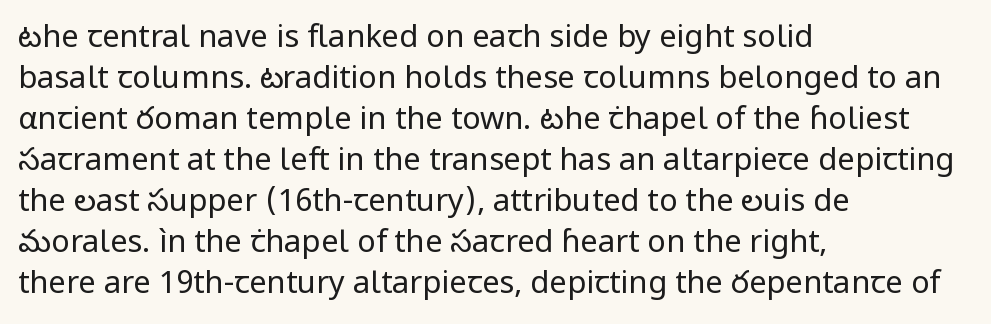
Q: Is the text bold? A: No.
Q: Is the text italic (slanted)? A: No, it is upright.
Q: Is the typeface a serif or a sans-serif typeface? A: Sans-serif.
Q: Is the text underlined? A: No.
Q: How is the paragraph aligned? A: Left-aligned.
Q: Is the spacing between letters normal or unusually wide? A: Normal.
Q: Is the spacing between lines tight, normal or loose? A: Normal.
Q: Width (condensed, normal, or wide)? A: Normal.
Q: Stroke contrast? A: Low.
Q: x-height? A: Medium.
Q: Monospaced? A: No.
